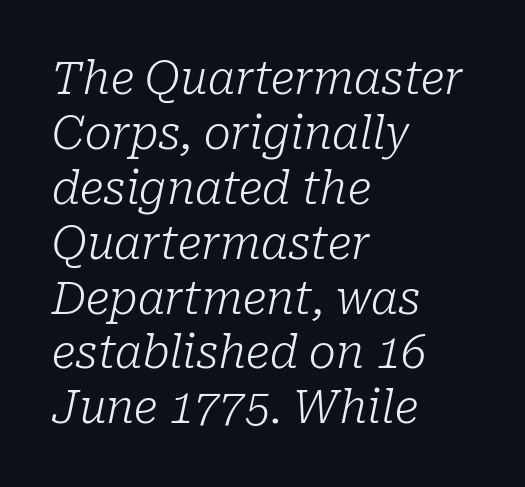
{"serif": "yes", "italic": "yes", "lean": "right", "slant_degrees": 10, "bold": "no", "weight": "light", "width": "normal", "stroke_contrast": "low", "x_height": "medium", "monospaced": "no", "underline": "no", "align": "left", "line_spacing_ratio": 1.22, "letter_spacing": "normal", "letter_spacing_em": 0.0, "glyph_px": 45}
